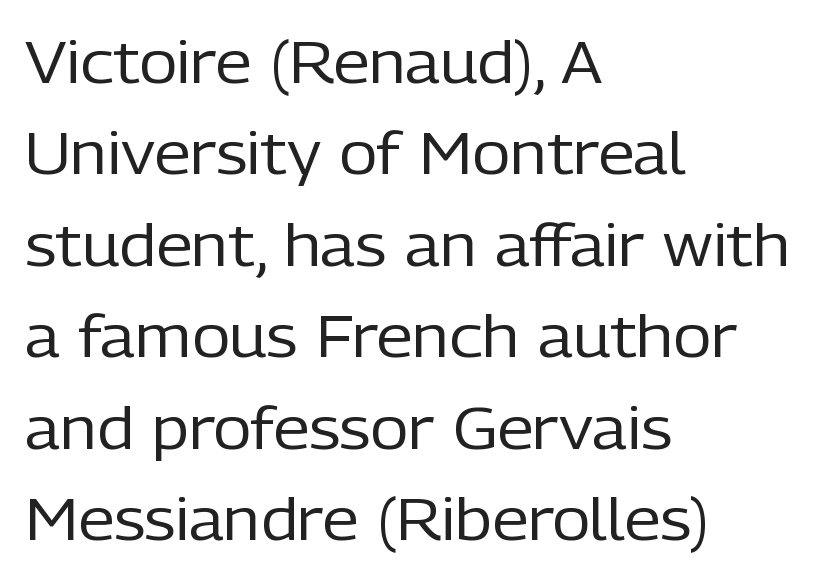
{"serif": "no", "italic": "no", "bold": "no", "weight": "regular", "width": "normal", "stroke_contrast": "low", "x_height": "medium", "monospaced": "no", "underline": "no", "align": "left", "line_spacing": "normal", "line_spacing_ratio": 1.55, "letter_spacing": "normal", "letter_spacing_em": 0.0, "glyph_px": 59}
